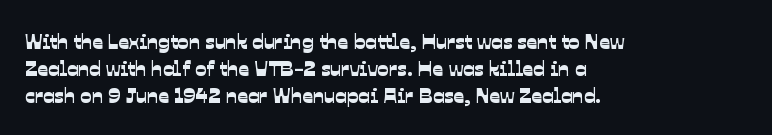
The image shows 21 px text type; set left-aligned, normal line spacing (1.29x), normal letter spacing, not underlined.
